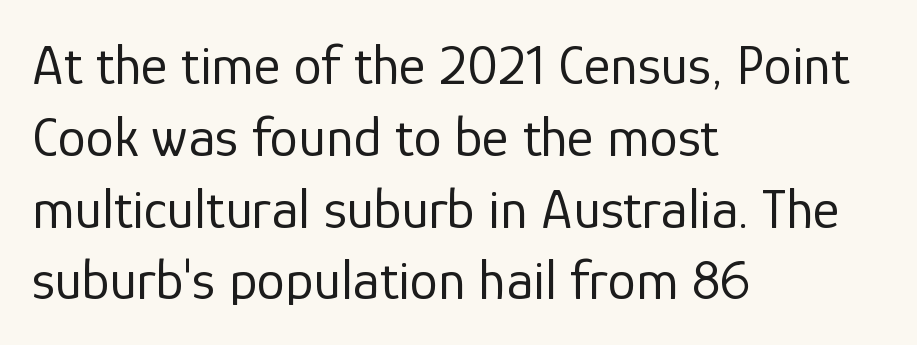
{"serif": "no", "italic": "no", "bold": "no", "weight": "regular", "width": "normal", "stroke_contrast": "low", "x_height": "medium", "monospaced": "no", "underline": "no", "align": "left", "line_spacing": "normal", "line_spacing_ratio": 1.26, "letter_spacing": "normal", "letter_spacing_em": 0.0, "glyph_px": 57}
